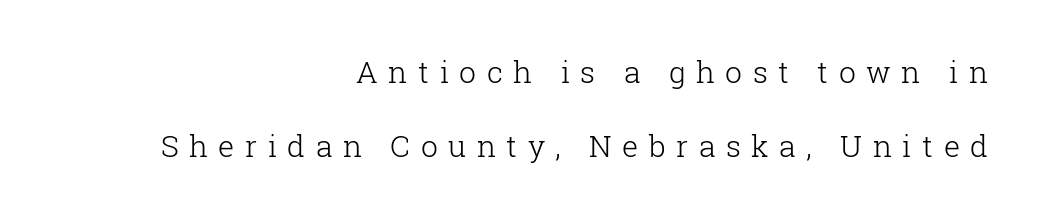
The image shows 30 px light serif type, upright; set right-aligned, loose line spacing (2.47x), unusually wide letter spacing (+0.35 em), not underlined; low stroke contrast and a medium x-height.
